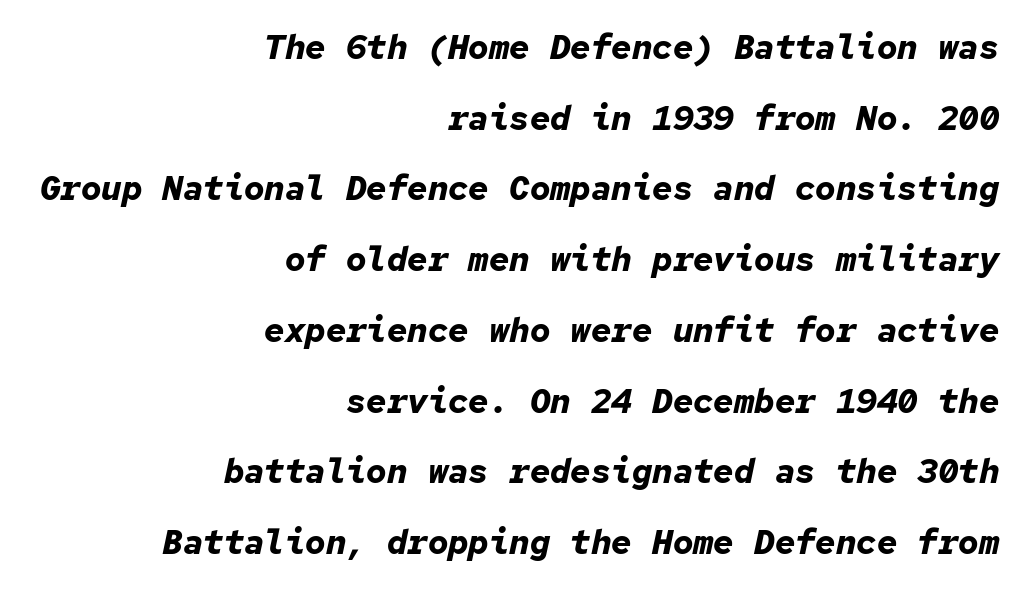
This rendering features lettering with no underline. The typesetting leans heavy: a genuine bold. Emphasis-style slanted type is in use. Think of a typewriter: that constant character pitch is what you see here.
